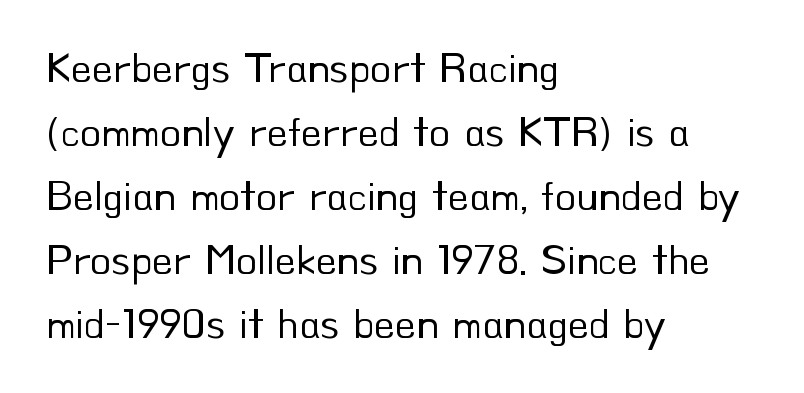
{"serif": "no", "italic": "no", "bold": "no", "weight": "regular", "width": "normal", "stroke_contrast": "low", "x_height": "small", "monospaced": "no", "underline": "no", "align": "left", "line_spacing": "normal", "line_spacing_ratio": 1.49, "letter_spacing": "normal", "letter_spacing_em": 0.0, "glyph_px": 43}
